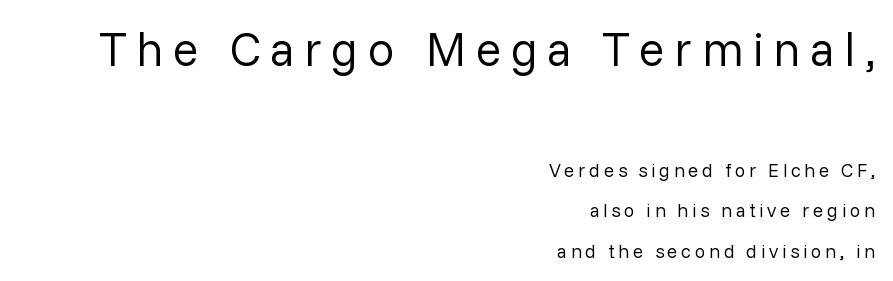
Q: Is the text bold? A: No.
Q: Is the text italic (slanted)? A: No, it is upright.
Q: Is the typeface a serif or a sans-serif typeface? A: Sans-serif.
Q: Is the text underlined? A: No.
Q: How is the paragraph aligned? A: Right-aligned.
Q: Is the spacing between lines tight, normal or loose? A: Loose.
Q: Which block of text is set in a larger size, the first (top) or the second (bottom)? A: The first (top) one.
Q: Width (condensed, normal, or wide)? A: Normal.
Q: Stroke contrast? A: Low.
Q: x-height? A: Medium.
Q: Monospaced? A: No.
